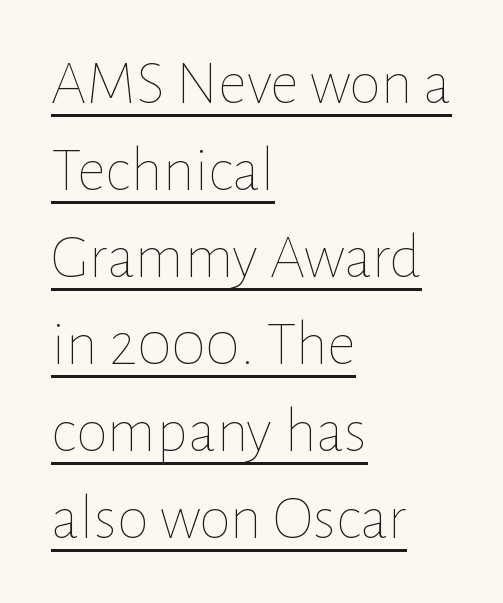
Q: Is the text bold? A: No.
Q: Is the text italic (slanted)? A: No, it is upright.
Q: Is the text underlined? A: Yes.
Q: How is the paragraph aligned? A: Left-aligned.
Q: Is the spacing between letters normal or unusually wide? A: Normal.
Q: Is the spacing between lines tight, normal or loose? A: Normal.
Q: Width (condensed, normal, or wide)? A: Normal.
Q: Stroke contrast? A: Low.
Q: x-height? A: Medium.
Q: Monospaced? A: No.
